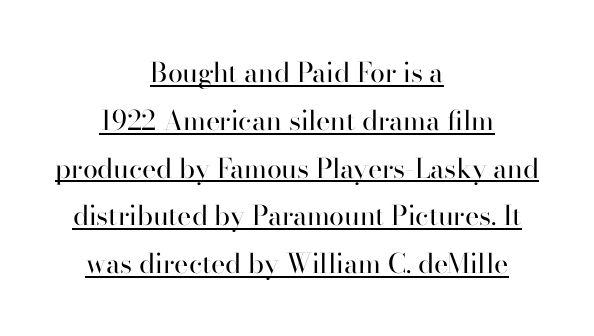
{"italic": "no", "bold": "no", "underline": "yes", "align": "center", "line_spacing_ratio": 1.77, "letter_spacing": "normal", "letter_spacing_em": 0.0, "glyph_px": 27}
